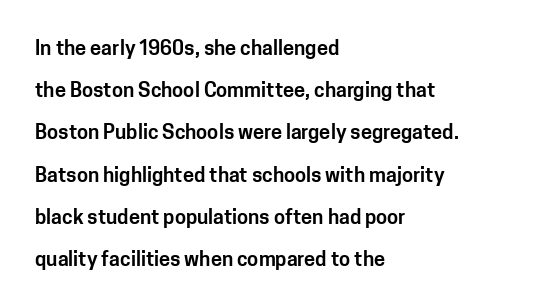
{"italic": "no", "underline": "no", "align": "left", "line_spacing": "loose", "line_spacing_ratio": 2.11, "letter_spacing": "normal", "letter_spacing_em": 0.0, "glyph_px": 20}
